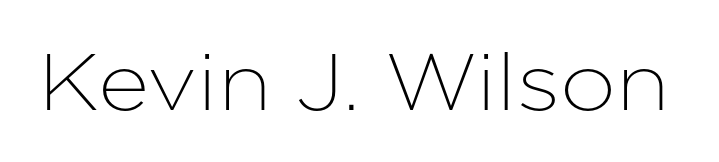
Q: Is the text italic (slanted)? A: No, it is upright.
Q: Is the typeface a serif or a sans-serif typeface? A: Sans-serif.
Q: Is the text underlined? A: No.
Q: Is the spacing between letters normal or unusually wide? A: Normal.
Q: Width (condensed, normal, or wide)? A: Normal.
Q: Stroke contrast? A: Low.
Q: x-height? A: Medium.
Q: Monospaced? A: No.
